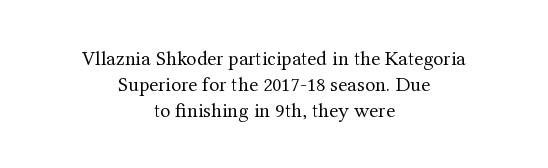
The image shows 21 px text type, upright; set centered, line spacing 1.23x, normal letter spacing, not underlined.
